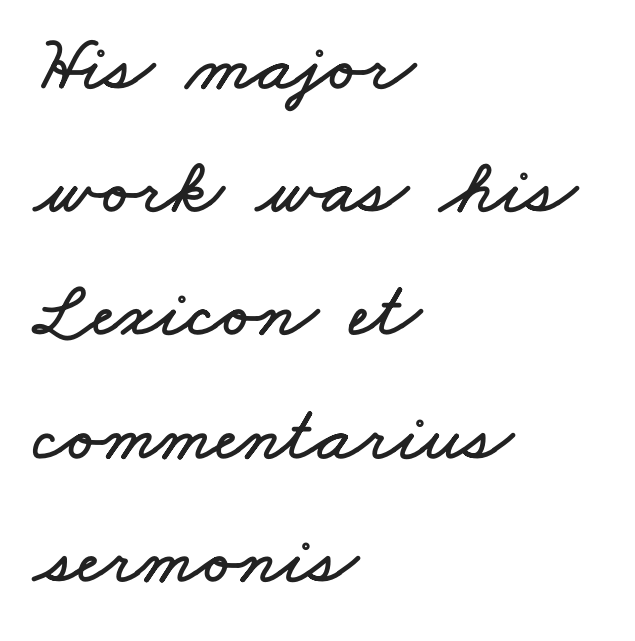
Regarding leading, the lines here are spaced in the standard way. Each row of text sits above clean, open space. Observe the ordinary spacing: letters are neighbours, not strangers. Here the designer chose a conventional face with non-uniform glyph widths.
